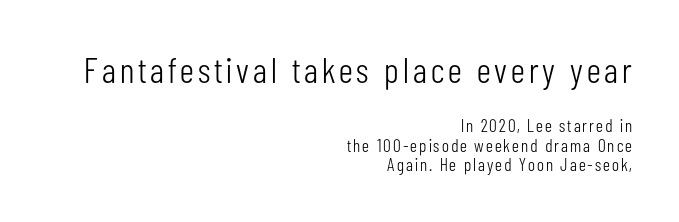
{"serif": "no", "italic": "no", "bold": "no", "weight": "light", "width": "condensed", "stroke_contrast": "low", "x_height": "medium", "monospaced": "no", "underline": "no", "align": "right", "line_spacing": "tight", "line_spacing_ratio": 1.07, "larger_block": "first", "size_ratio": 2.0, "glyph_px": 36}
